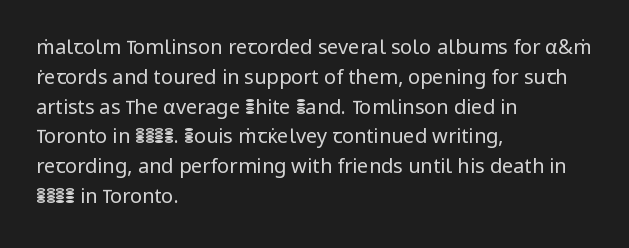
Rule under the text: the space is simply empty. Upright lettering throughout. This rendering leaves character spacing at its baseline value. If you drew a ruler down the left edge, every line would touch it. Is there much room between lines? A standard amount, neither cramped nor airy. This reads as an unemphasized weight, regular at the heaviest.
